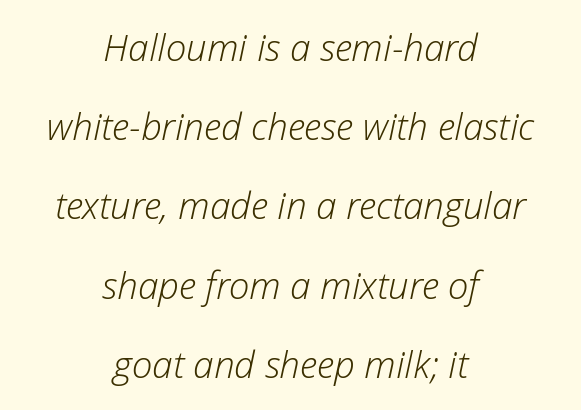
Q: Is the text bold? A: No.
Q: Is the text italic (slanted)? A: Yes, it leans right by about 12 degrees.
Q: Is the text underlined? A: No.
Q: How is the paragraph aligned? A: Centered.
Q: Is the spacing between letters normal or unusually wide? A: Normal.
Q: Is the spacing between lines tight, normal or loose? A: Loose.
Q: Width (condensed, normal, or wide)? A: Normal.
Q: Stroke contrast? A: Low.
Q: x-height? A: Medium.
Q: Monospaced? A: No.
